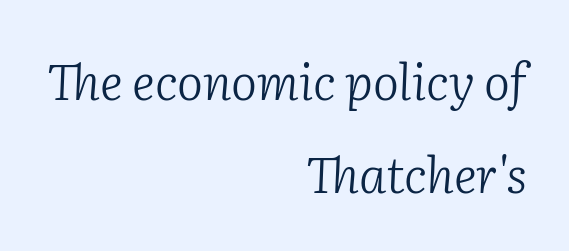
Q: Is the text bold? A: No.
Q: Is the text italic (slanted)? A: Yes, it leans right by about 2 degrees.
Q: Is the typeface a serif or a sans-serif typeface? A: Serif.
Q: Is the text underlined? A: No.
Q: How is the paragraph aligned? A: Right-aligned.
Q: Is the spacing between letters normal or unusually wide? A: Normal.
Q: Width (condensed, normal, or wide)? A: Normal.
Q: Stroke contrast? A: Low.
Q: x-height? A: Medium.
Q: Monospaced? A: No.
